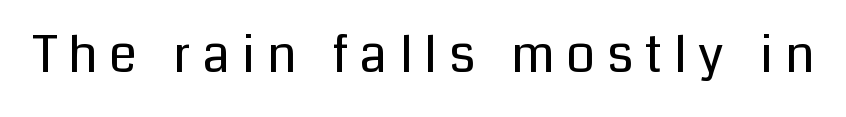
The image shows 51 px regular-weight sans-serif type, upright; set unusually wide letter spacing (+0.23 em), not underlined; low stroke contrast and a medium x-height.
